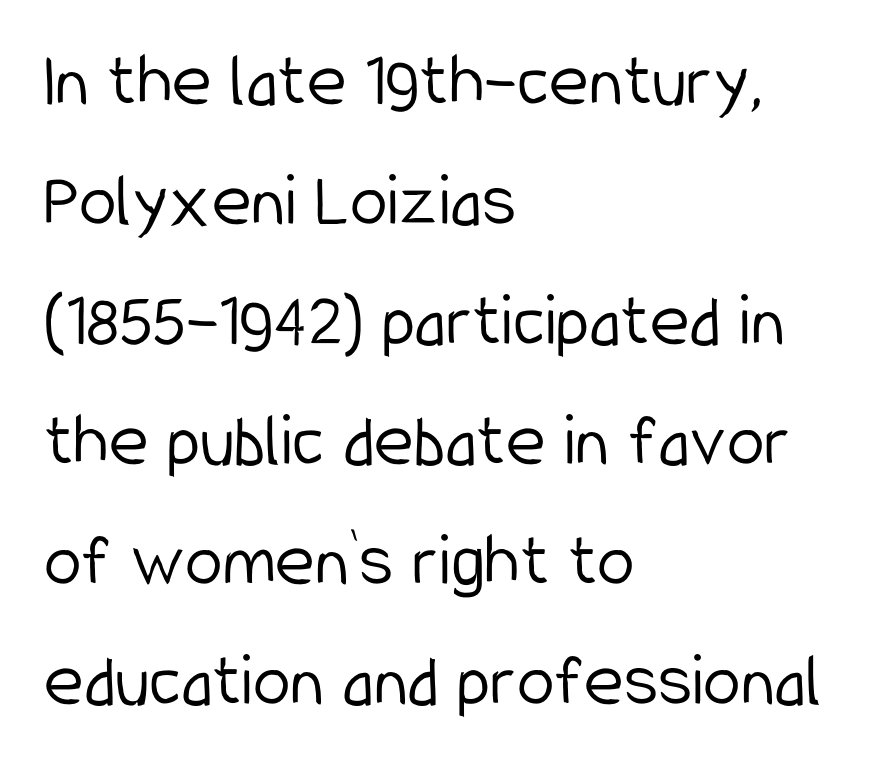
{"serif": "no", "italic": "no", "bold": "no", "weight": "light", "width": "condensed", "stroke_contrast": "low", "x_height": "medium", "monospaced": "no", "underline": "no", "align": "left", "line_spacing": "normal", "line_spacing_ratio": 1.58, "letter_spacing": "normal", "letter_spacing_em": 0.0, "glyph_px": 76}
